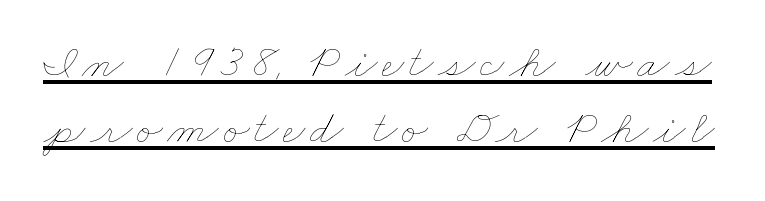
{"bold": "no", "weight": "thin", "width": "wide", "stroke_contrast": "low", "x_height": "small", "monospaced": "no", "underline": "yes", "line_spacing": "normal", "line_spacing_ratio": 1.37, "glyph_px": 48}
